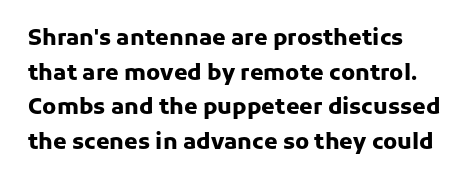
Q: Is the text bold? A: Yes.
Q: Is the text italic (slanted)? A: No, it is upright.
Q: Is the text underlined? A: No.
Q: How is the paragraph aligned? A: Left-aligned.
Q: Is the spacing between letters normal or unusually wide? A: Normal.
Q: Is the spacing between lines tight, normal or loose? A: Normal.
